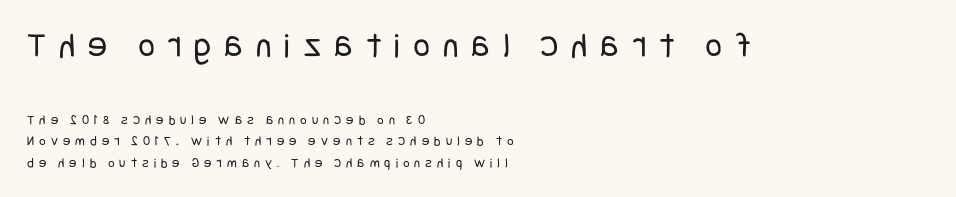
The image shows 36 px regular-weight, condensed sans-serif type, upright; set left-aligned, normal line spacing (1.55x), unusually wide letter spacing (+0.36 em), not underlined; the first (top) block is 2.57x larger; low stroke contrast and a large x-height.
